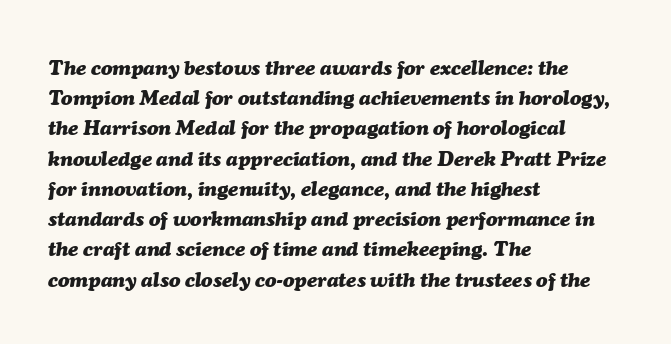
{"italic": "yes", "lean": "right", "slant_degrees": 7, "bold": "yes", "underline": "no", "align": "left", "line_spacing": "normal", "line_spacing_ratio": 1.44, "letter_spacing": "normal", "letter_spacing_em": 0.0, "glyph_px": 21}
